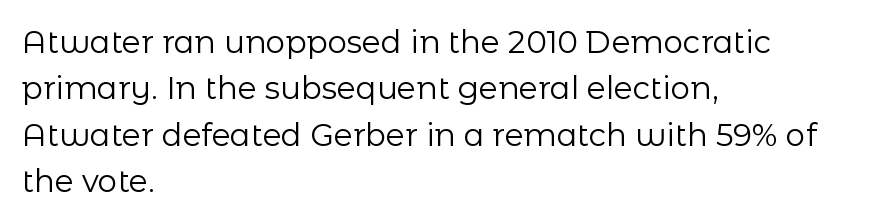
Characters remain perfectly vertical along every line. Default kerning and tracking; the words read as compact shapes. Vertically, the passage feels balanced, rows spaced as you'd expect. This sample uses a sans-serif face.
